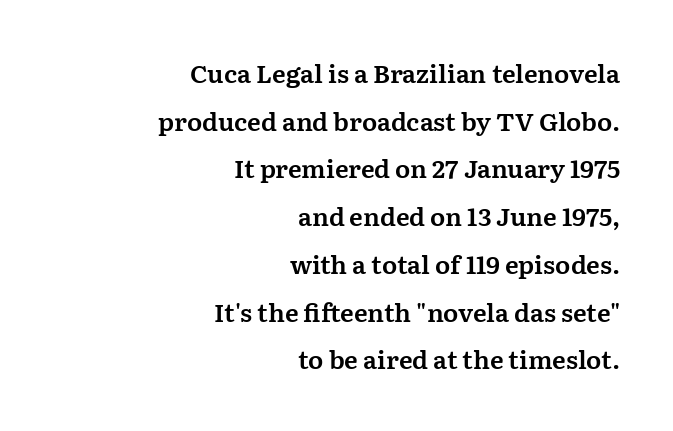
The image shows 25 px text type, upright; set right-aligned, loose line spacing (1.91x), normal letter spacing, not underlined.
